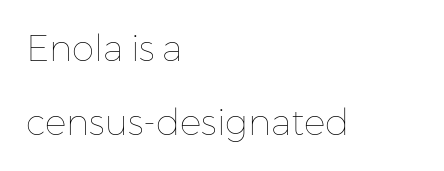
Decoration check: the copy has no underline. Do the characters align in a grid? No, the font is proportional. These lines were composed using upright roman letters. The rendering anchors every line to the left-hand side. Notice the wide empty band between every row — that's loose leading. The weight would be labelled regular, book, light, or lighter still.
